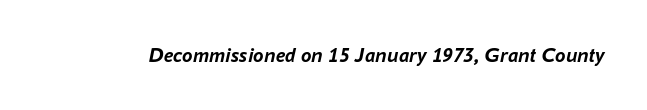
{"italic": "yes", "lean": "right", "slant_degrees": 16, "bold": "yes", "underline": "no", "letter_spacing": "normal", "letter_spacing_em": 0.0, "glyph_px": 21}
